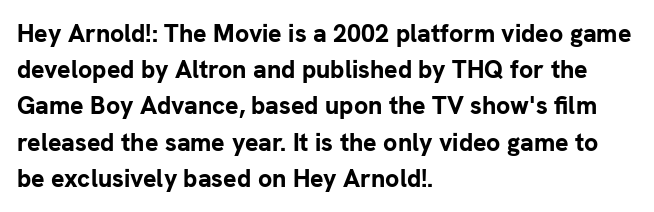
{"italic": "no", "bold": "yes", "underline": "no", "align": "left", "line_spacing": "normal", "line_spacing_ratio": 1.45, "letter_spacing": "normal", "letter_spacing_em": 0.0, "glyph_px": 25}
